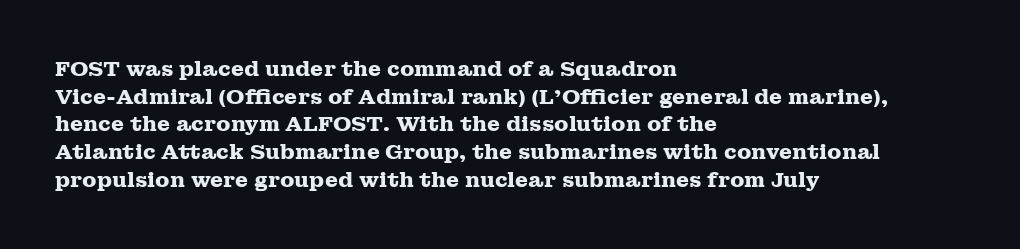
{"italic": "no", "bold": "yes", "underline": "no", "align": "left", "line_spacing": "normal", "line_spacing_ratio": 1.32, "letter_spacing": "normal", "letter_spacing_em": 0.0, "glyph_px": 21}
